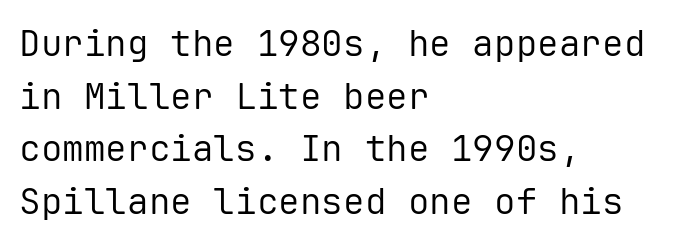
Typeset ragged right — the left edge is the straight one. Observe the ordinary spacing: letters are neighbours, not strangers. Decoration check: the copy has no underline. How would I describe the line gaps? Plain and ordinary. Vertical stems look standard width or narrower in stroke. Ascenders rise straight up at ninety degrees.
